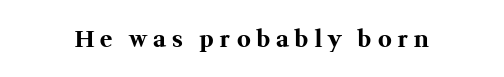
{"italic": "no", "bold": "yes", "underline": "no", "letter_spacing": "wide", "letter_spacing_em": 0.28, "glyph_px": 23}
